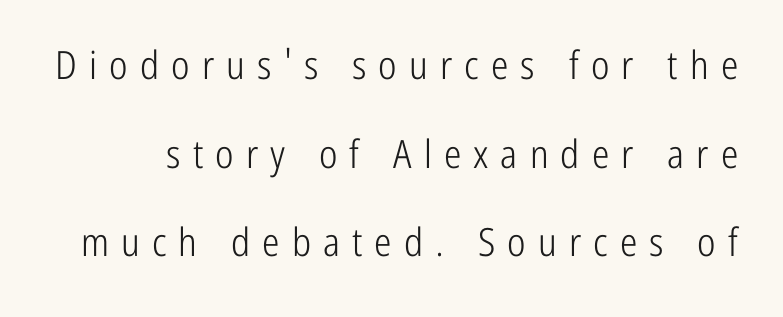
{"serif": "no", "italic": "no", "bold": "no", "weight": "light", "width": "condensed", "stroke_contrast": "low", "x_height": "medium", "monospaced": "no", "underline": "no", "line_spacing": "loose", "line_spacing_ratio": 2.27, "letter_spacing": "wide", "letter_spacing_em": 0.31, "glyph_px": 39}
